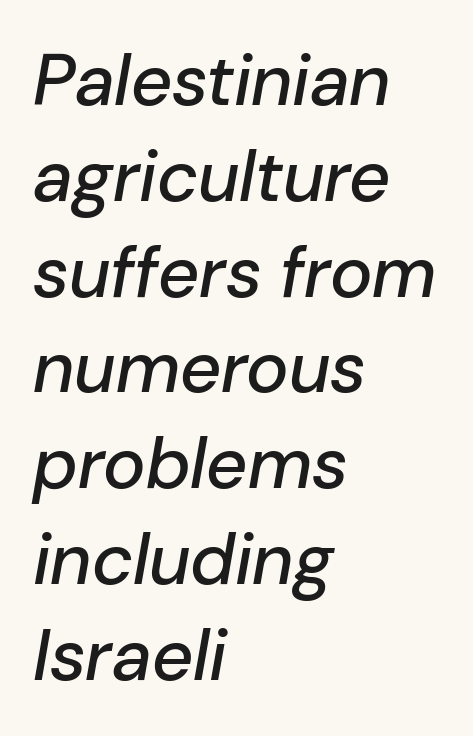
{"italic": "yes", "lean": "right", "slant_degrees": 10, "width": "normal", "stroke_contrast": "low", "x_height": "medium", "monospaced": "no", "underline": "no", "align": "left", "line_spacing": "normal", "line_spacing_ratio": 1.33, "letter_spacing": "normal", "letter_spacing_em": 0.0, "glyph_px": 72}
